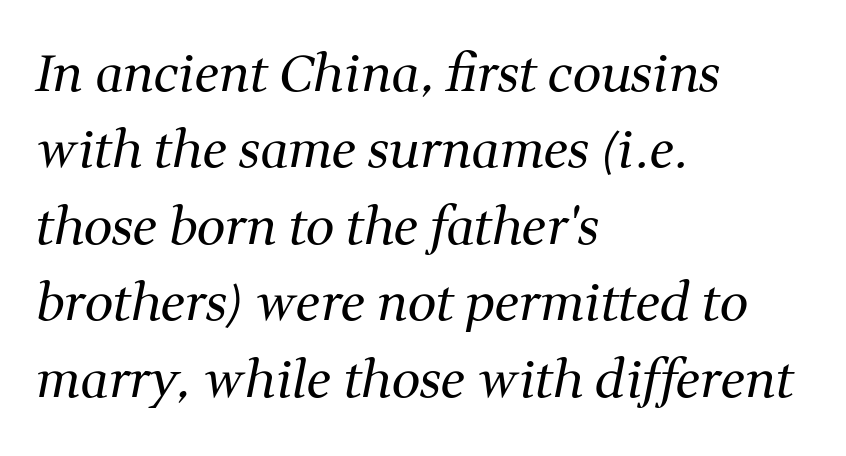
The image shows 51 px regular-weight serif type, italic (leaning right); set left-aligned, normal line spacing (1.5x), normal letter spacing, not underlined; medium stroke contrast and a medium x-height.
